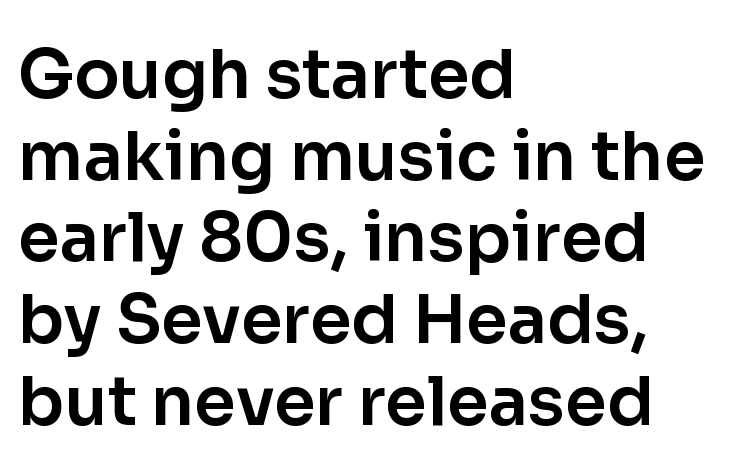
Q: Is the text italic (slanted)? A: No, it is upright.
Q: Is the typeface a serif or a sans-serif typeface? A: Sans-serif.
Q: Is the text underlined? A: No.
Q: How is the paragraph aligned? A: Left-aligned.
Q: Is the spacing between letters normal or unusually wide? A: Normal.
Q: Width (condensed, normal, or wide)? A: Normal.
Q: Stroke contrast? A: Low.
Q: x-height? A: Medium.
Q: Monospaced? A: No.
